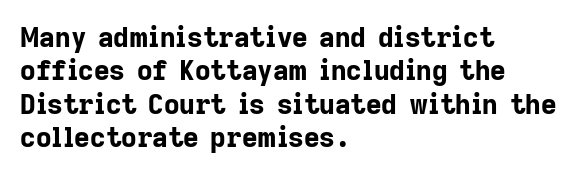
Q: Is the text bold? A: Yes.
Q: Is the text italic (slanted)? A: No, it is upright.
Q: Is the text underlined? A: No.
Q: How is the paragraph aligned? A: Left-aligned.
Q: Is the spacing between letters normal or unusually wide? A: Normal.
